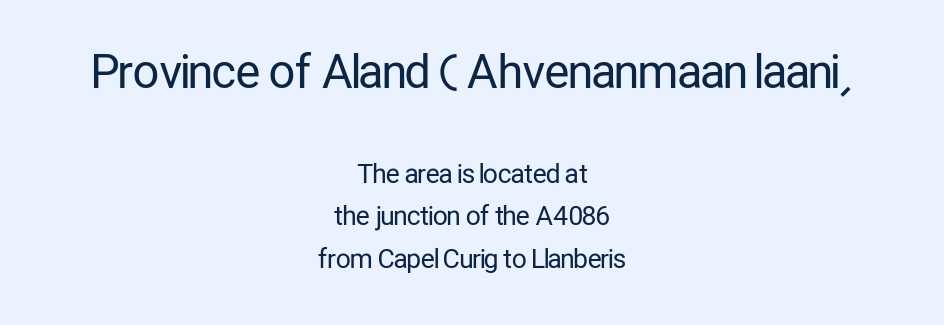
The image shows 46 px regular-weight, condensed sans-serif type, upright; set centered, normal line spacing (1.62x), normal letter spacing, not underlined; the first (top) block is 1.77x larger; low stroke contrast and a medium x-height.
